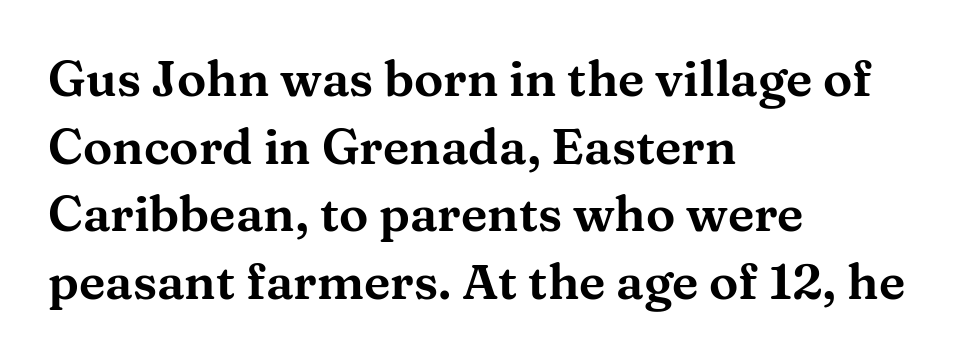
Each word holds together tightly as a unit, with standard inter-letter gaps. One-word summary of the alignment: left. You could not count columns in this text — the font is proportionally spaced. Clear beneath every line of the passage. This rendering employs a face with finishing strokes, i.e., a serif.
